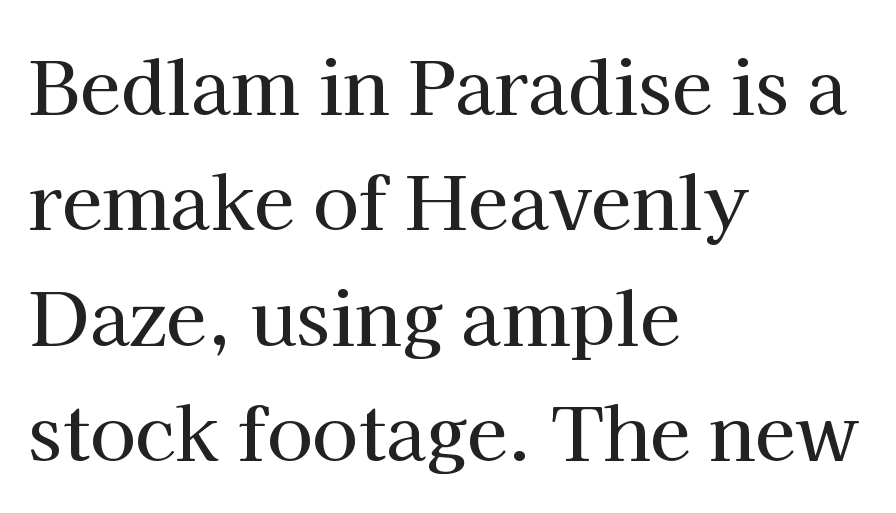
The image shows 74 px serif type, upright; set left-aligned, normal line spacing (1.56x), normal letter spacing, not underlined; high stroke contrast and a medium x-height.
